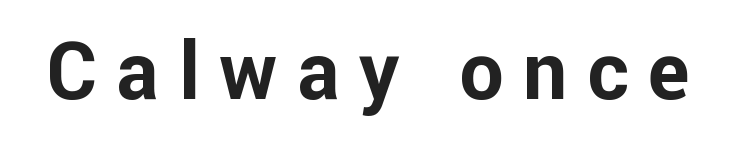
Ascenders rise straight up at ninety degrees. Plenty of ink on the page — the face is bold. Here the glyphs are tracked loosely, breaking word shapes into spaced letters. Grotesque or geometric, the face here clearly has no serifs. This sample has the flowing, uneven cadence of proportional lettering.
